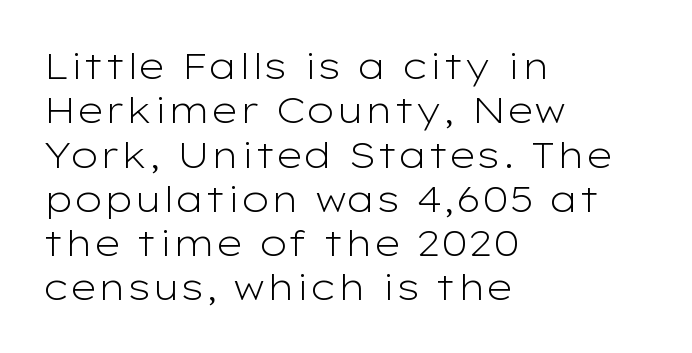
The image shows 36 px light, wide sans-serif type, upright; set left-aligned, line spacing 1.23x, normal letter spacing, not underlined; low stroke contrast and a medium x-height.
